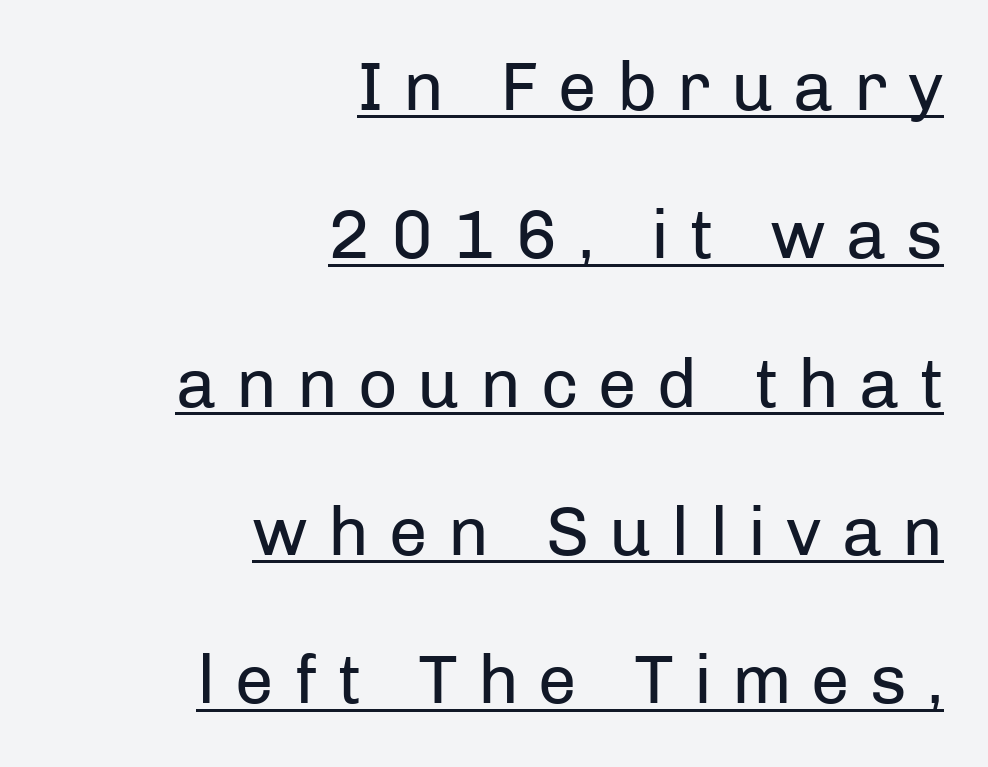
Letters have the restrained weight of plain body copy at most. A roman cut, with each character standing at attention. The letterforms stand isolated, each surrounded by extra space. Horizontally, the lines are justified to the trailing edge only.
